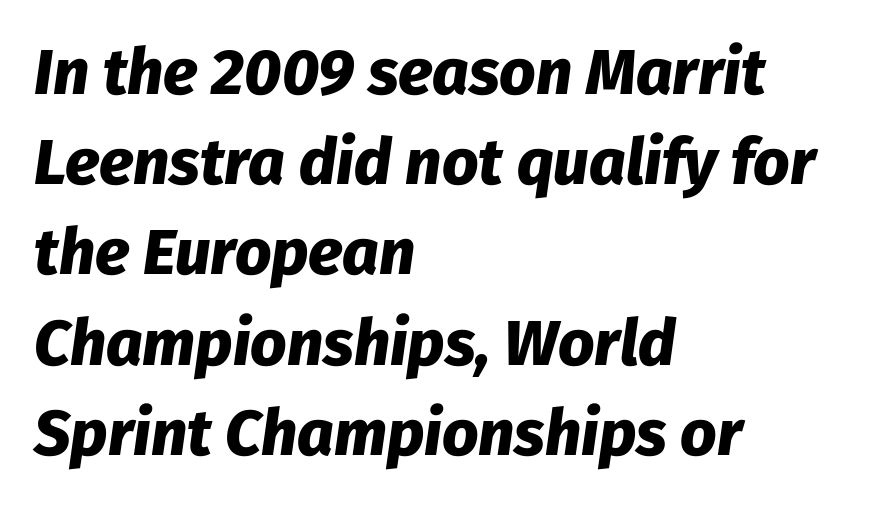
Q: Is the text bold? A: Yes.
Q: Is the text italic (slanted)? A: Yes, it leans right by about 8 degrees.
Q: Is the text underlined? A: No.
Q: How is the paragraph aligned? A: Left-aligned.
Q: Is the spacing between letters normal or unusually wide? A: Normal.
Q: Is the spacing between lines tight, normal or loose? A: Normal.
Q: Width (condensed, normal, or wide)? A: Normal.
Q: Stroke contrast? A: Low.
Q: x-height? A: Medium.
Q: Monospaced? A: No.
